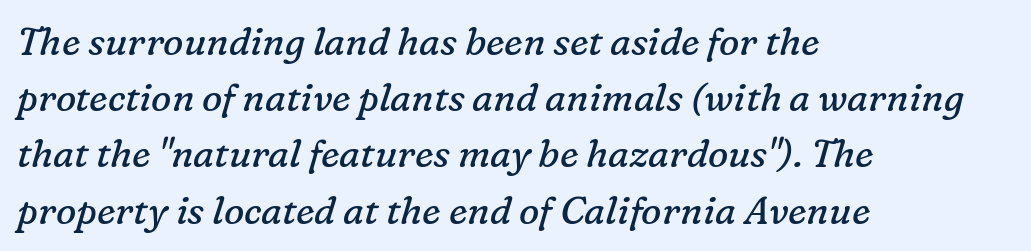
The image shows 38 px regular-weight serif type, italic (leaning right); set left-aligned, normal line spacing (1.48x), normal letter spacing, not underlined; low stroke contrast and a medium x-height.
